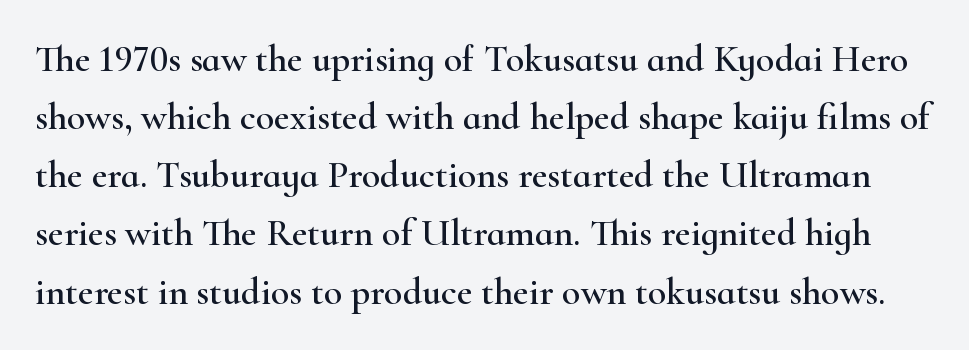
The image shows 38 px wide serif type, upright; set normal line spacing (1.53x), normal letter spacing, not underlined; high stroke contrast and a small x-height.
